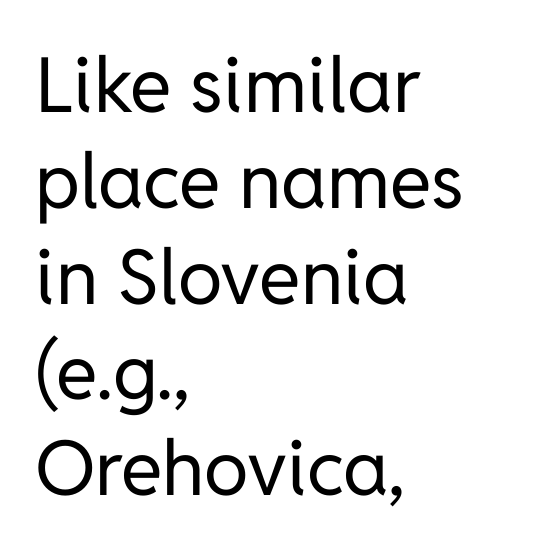
Quick note: underline off. Summary of weight: not heavy and not bold. Unlike a traditional serif, this face leaves its strokes unadorned. In terms of posture, this sample is upright. Tracking value appears to be zero — textbook default spacing.
